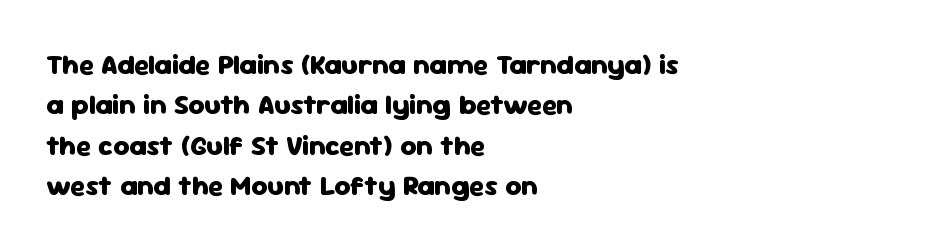
Q: Is the text bold? A: Yes.
Q: Is the text italic (slanted)? A: No, it is upright.
Q: Is the typeface a serif or a sans-serif typeface? A: Sans-serif.
Q: Is the text underlined? A: No.
Q: How is the paragraph aligned? A: Left-aligned.
Q: Is the spacing between letters normal or unusually wide? A: Normal.
Q: Is the spacing between lines tight, normal or loose? A: Normal.
Q: Width (condensed, normal, or wide)? A: Normal.
Q: Stroke contrast? A: Low.
Q: x-height? A: Medium.
Q: Monospaced? A: No.
